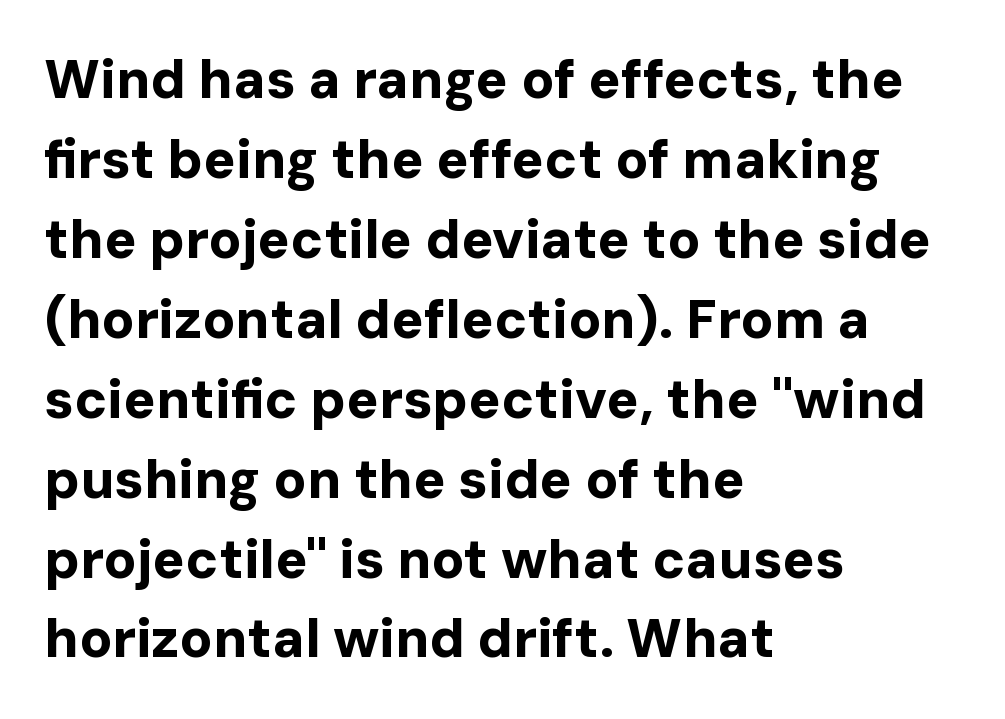
Successive baselines arrive at the customary interval. Standard letterfit; no display-style spreading of the glyphs. Stroke thickness is high; the sample reads as a true bold. These lines are rendered in a variable-pitch font. Rendered with straight, roman letterforms.
